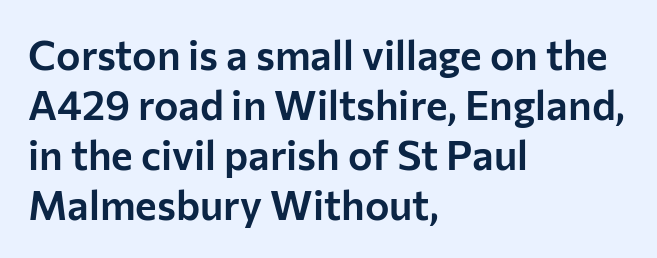
Quick note: underline off. Observe the absence of serifs on each vertical stroke in this sample. Notice how the passage keeps a crisp vertical edge on the left only. If you drew a line through each stem, it would be perfectly vertical. Nothing unusual about the tracking: characters are spaced as the font intends.
